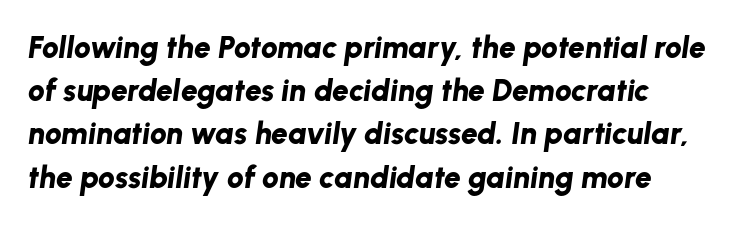
{"italic": "yes", "lean": "right", "slant_degrees": 8, "bold": "yes", "weight": "bold", "width": "normal", "stroke_contrast": "low", "x_height": "medium", "monospaced": "no", "underline": "no", "line_spacing": "normal", "line_spacing_ratio": 1.44, "letter_spacing": "normal", "letter_spacing_em": 0.0, "glyph_px": 30}
